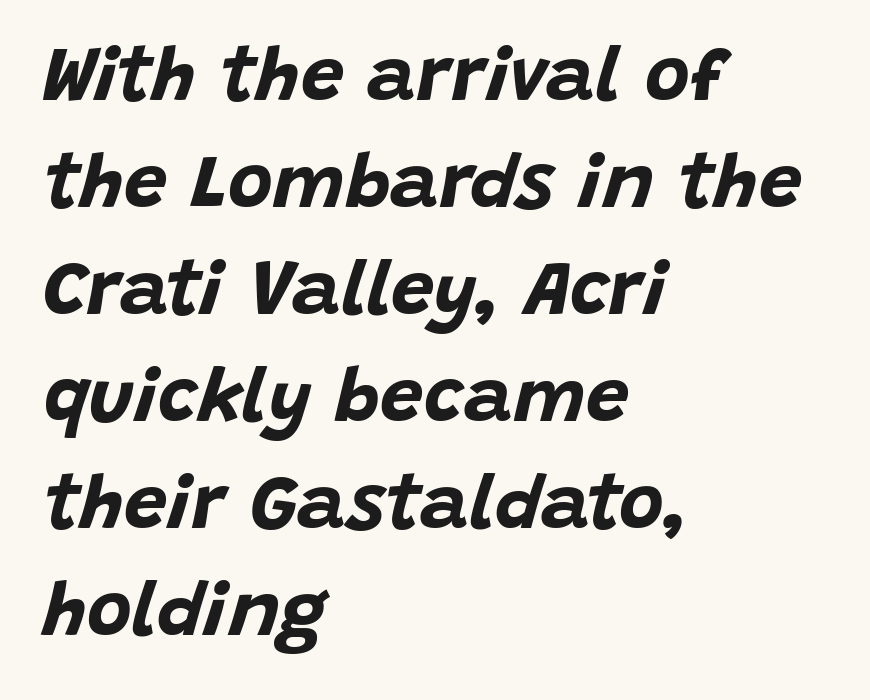
The image shows 77 px bold type, italic (leaning right); set left-aligned, normal line spacing (1.39x), normal letter spacing, not underlined; low stroke contrast and a large x-height.
